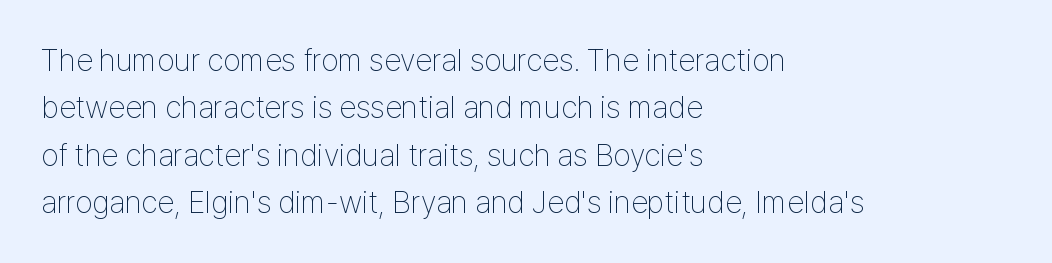
Q: Is the text bold? A: No.
Q: Is the text italic (slanted)? A: No, it is upright.
Q: Is the typeface a serif or a sans-serif typeface? A: Sans-serif.
Q: Is the text underlined? A: No.
Q: How is the paragraph aligned? A: Left-aligned.
Q: Is the spacing between letters normal or unusually wide? A: Normal.
Q: Is the spacing between lines tight, normal or loose? A: Normal.
Q: Width (condensed, normal, or wide)? A: Condensed.
Q: Stroke contrast? A: Low.
Q: x-height? A: Medium.
Q: Monospaced? A: No.
